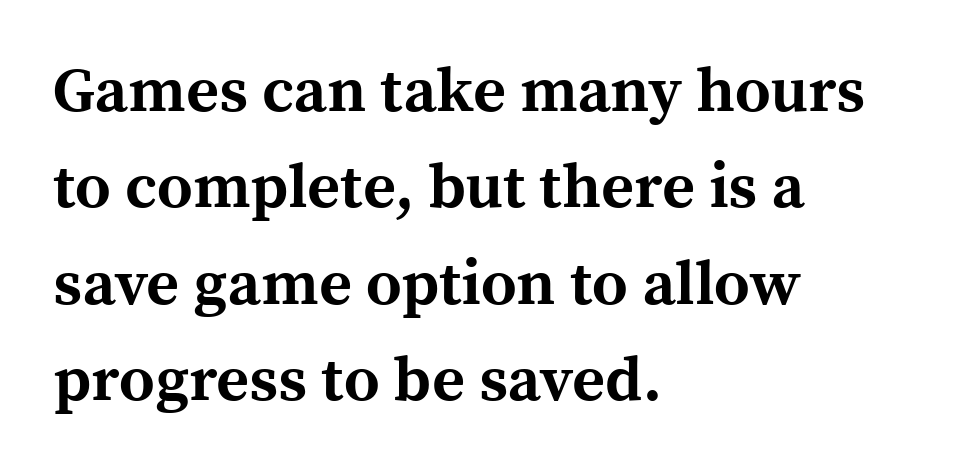
The image shows 63 px bold serif type, upright; set left-aligned, normal line spacing (1.53x), normal letter spacing, not underlined; a medium x-height.
